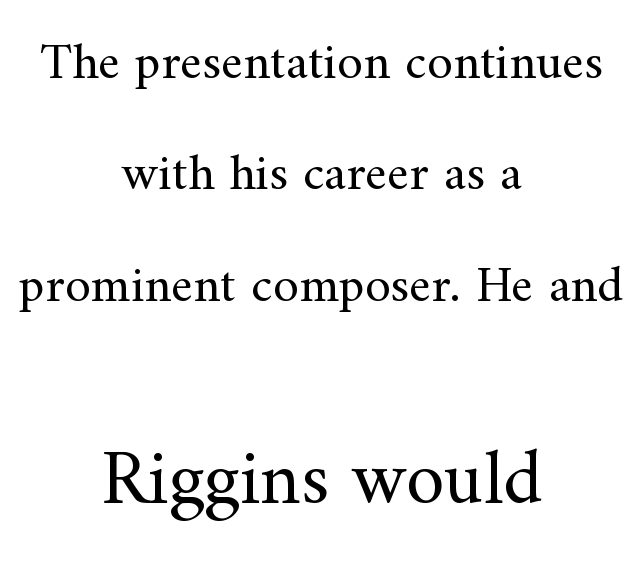
Q: Is the text bold? A: No.
Q: Is the text italic (slanted)? A: No, it is upright.
Q: Is the typeface a serif or a sans-serif typeface? A: Serif.
Q: Is the text underlined? A: No.
Q: How is the paragraph aligned? A: Centered.
Q: Is the spacing between letters normal or unusually wide? A: Normal.
Q: Is the spacing between lines tight, normal or loose? A: Loose.
Q: Which block of text is set in a larger size, the first (top) or the second (bottom)? A: The second (bottom) one.
Q: Width (condensed, normal, or wide)? A: Normal.
Q: Stroke contrast? A: Medium.
Q: x-height? A: Small.
Q: Monospaced? A: No.
